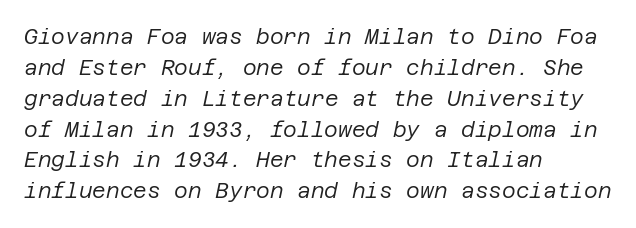
Regarding leading, the lines here are spaced in the standard way. Summary of weight: not heavy and not bold. Layout note: lines flush left. Posture: slanted. The passage shown is not underscored anywhere. The line texture is even and compact thanks to regular tracking.
